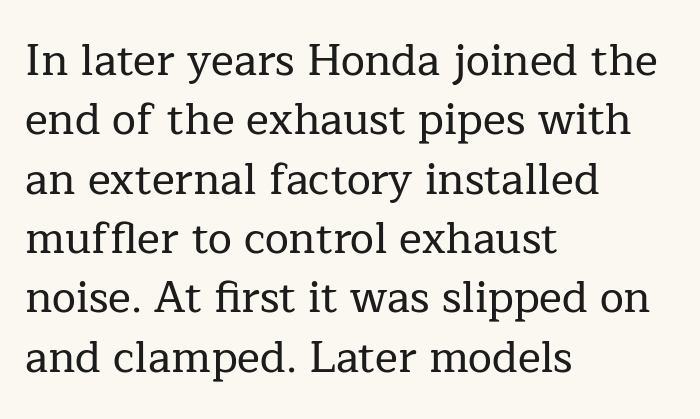
The image shows 43 px serif type, upright; set left-aligned, normal line spacing (1.38x), normal letter spacing, not underlined; low stroke contrast and a medium x-height.
